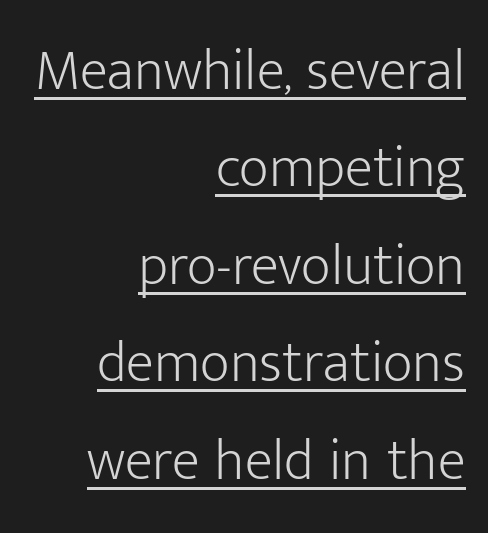
Teacher's note: observe the even right margin — that is flush-right alignment. In terms of letterspacing, this is plain default setting. Baseline-to-baseline distance is the conventional proportion of letter height. Looks like regular typesetting: each glyph gets only the width it needs.
